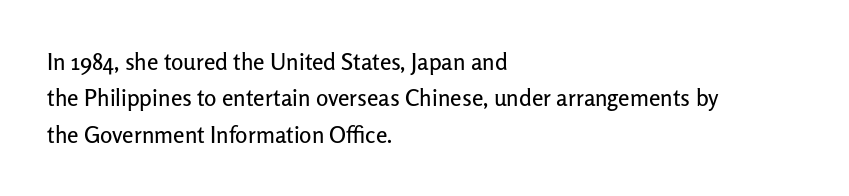
Q: Is the text italic (slanted)? A: No, it is upright.
Q: Is the text underlined? A: No.
Q: How is the paragraph aligned? A: Left-aligned.
Q: Is the spacing between letters normal or unusually wide? A: Normal.
Q: Is the spacing between lines tight, normal or loose? A: Normal.
